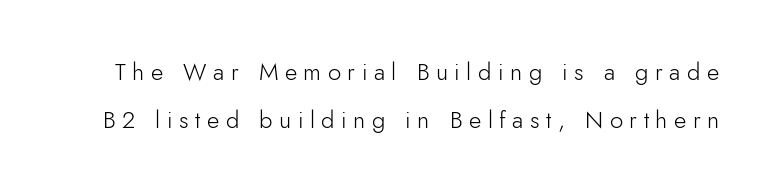
The image shows 24 px text type, upright; set loose line spacing (2.0x), unusually wide letter spacing (+0.27 em), not underlined.
